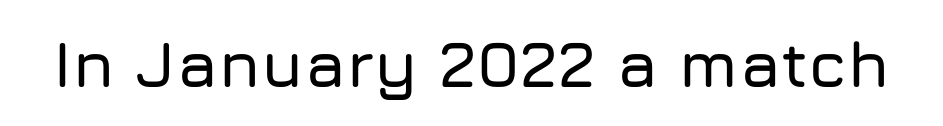
{"serif": "no", "italic": "no", "width": "normal", "stroke_contrast": "low", "x_height": "medium", "monospaced": "no", "underline": "no", "letter_spacing": "normal", "letter_spacing_em": 0.0, "glyph_px": 65}
